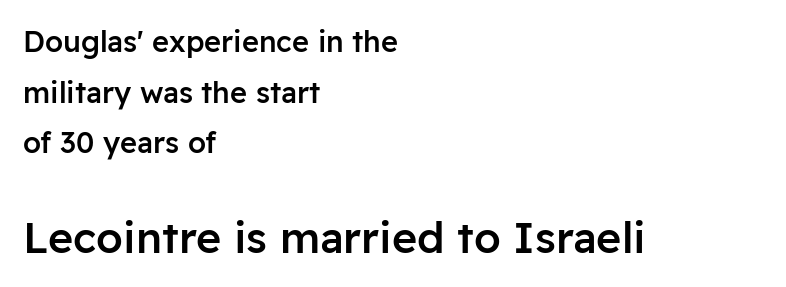
Q: Is the text bold? A: Semi-bold.
Q: Is the text italic (slanted)? A: No, it is upright.
Q: Is the typeface a serif or a sans-serif typeface? A: Sans-serif.
Q: Is the text underlined? A: No.
Q: How is the paragraph aligned? A: Left-aligned.
Q: Is the spacing between letters normal or unusually wide? A: Normal.
Q: Which block of text is set in a larger size, the first (top) or the second (bottom)? A: The second (bottom) one.
Q: Width (condensed, normal, or wide)? A: Normal.
Q: Stroke contrast? A: Low.
Q: x-height? A: Medium.
Q: Monospaced? A: No.
